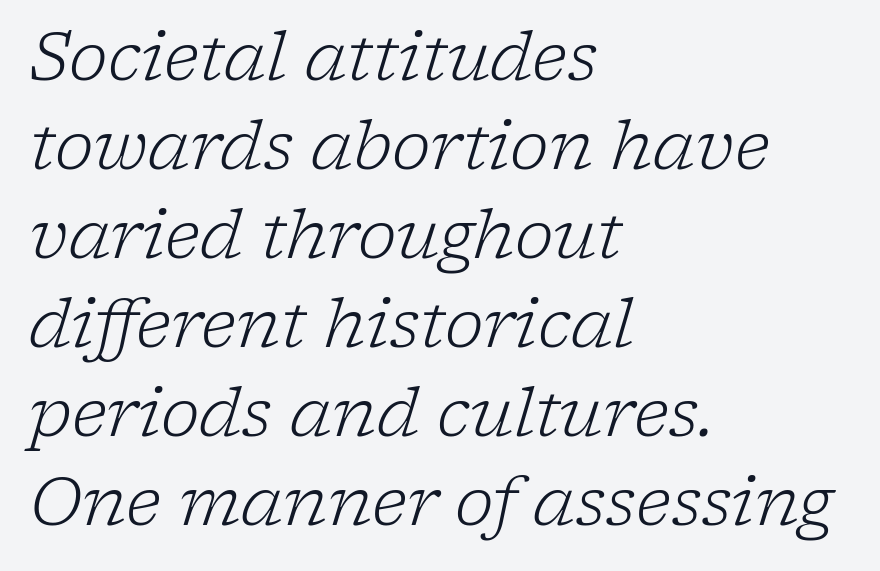
Baseline-to-baseline distance is the conventional proportion of letter height. The passage shown is typed in a proportional face where columns would drift. Decoration check: the copy has no underline. The whole block is typeset with a tilt. Caption: face not bold, strokes unweighted.
